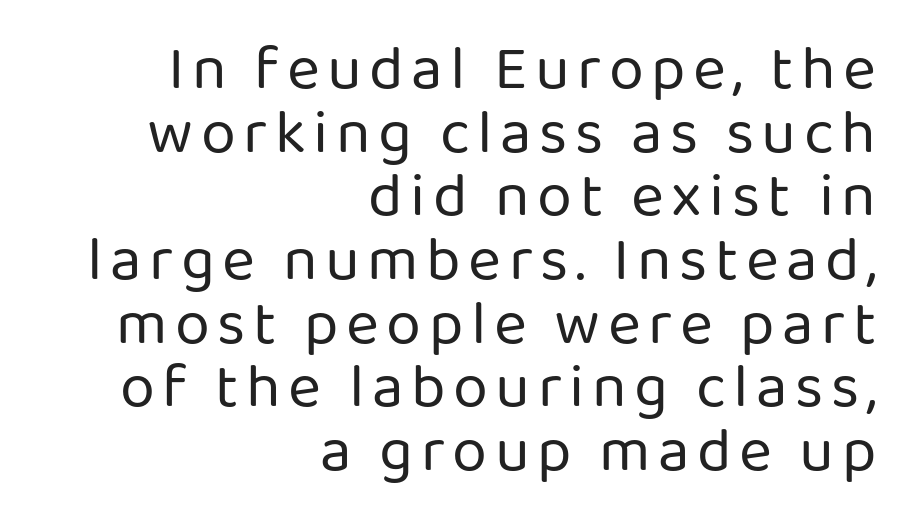
Q: Is the text bold? A: No.
Q: Is the text italic (slanted)? A: No, it is upright.
Q: Is the typeface a serif or a sans-serif typeface? A: Sans-serif.
Q: Is the text underlined? A: No.
Q: How is the paragraph aligned? A: Right-aligned.
Q: Is the spacing between lines tight, normal or loose? A: Tight.
Q: Width (condensed, normal, or wide)? A: Normal.
Q: Stroke contrast? A: Low.
Q: x-height? A: Medium.
Q: Monospaced? A: No.
